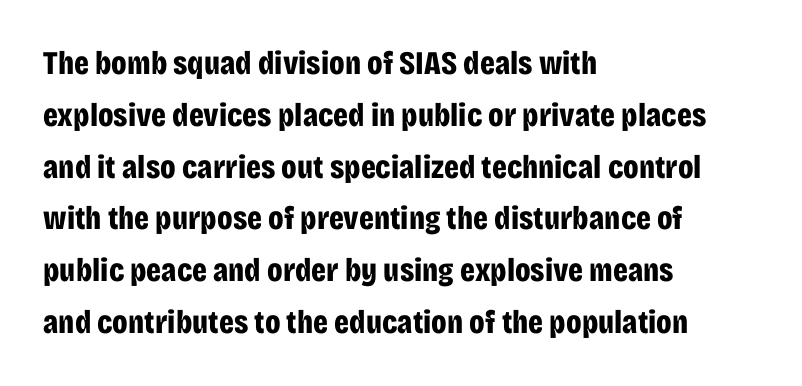
Short note: letters normally spaced. The font's upright variant was chosen for this text. Visually the block forms a straight wall on the left and a jagged coastline on the right. The zone under the glyphs is completely vacant.
